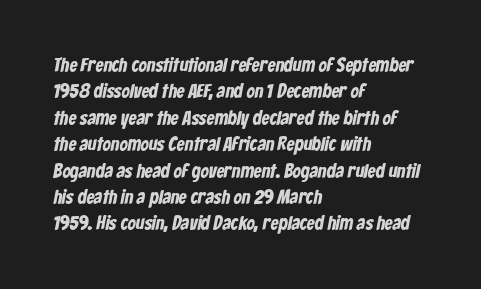
Q: Is the text bold? A: Yes.
Q: Is the text underlined? A: No.
Q: How is the paragraph aligned? A: Left-aligned.
Q: Is the spacing between letters normal or unusually wide? A: Normal.
Q: Is the spacing between lines tight, normal or loose? A: Normal.
